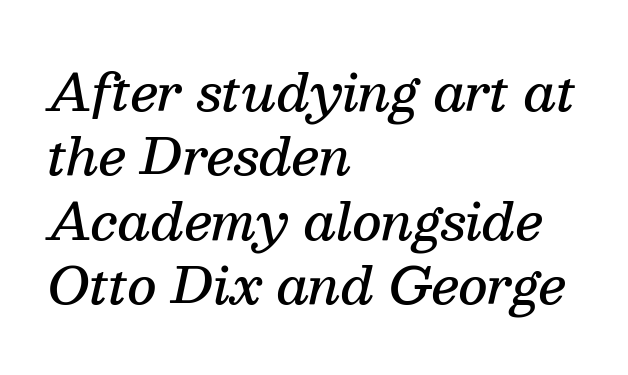
Q: Is the text bold? A: Semi-bold.
Q: Is the text italic (slanted)? A: Yes, it leans right by about 13 degrees.
Q: Is the typeface a serif or a sans-serif typeface? A: Serif.
Q: Is the text underlined? A: No.
Q: How is the paragraph aligned? A: Left-aligned.
Q: Is the spacing between letters normal or unusually wide? A: Normal.
Q: Is the spacing between lines tight, normal or loose? A: Normal.
Q: Width (condensed, normal, or wide)? A: Normal.
Q: Stroke contrast? A: Medium.
Q: x-height? A: Medium.
Q: Monospaced? A: No.
